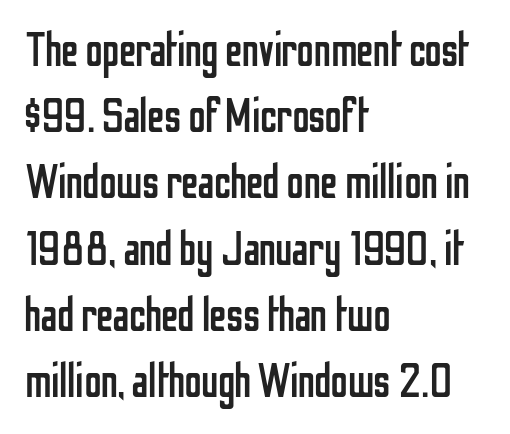
Q: Is the text bold? A: No.
Q: Is the text italic (slanted)? A: No, it is upright.
Q: Is the typeface a serif or a sans-serif typeface? A: Sans-serif.
Q: Is the text underlined? A: No.
Q: How is the paragraph aligned? A: Left-aligned.
Q: Is the spacing between letters normal or unusually wide? A: Normal.
Q: Is the spacing between lines tight, normal or loose? A: Normal.
Q: Width (condensed, normal, or wide)? A: Condensed.
Q: Stroke contrast? A: Low.
Q: x-height? A: Medium.
Q: Monospaced? A: No.
